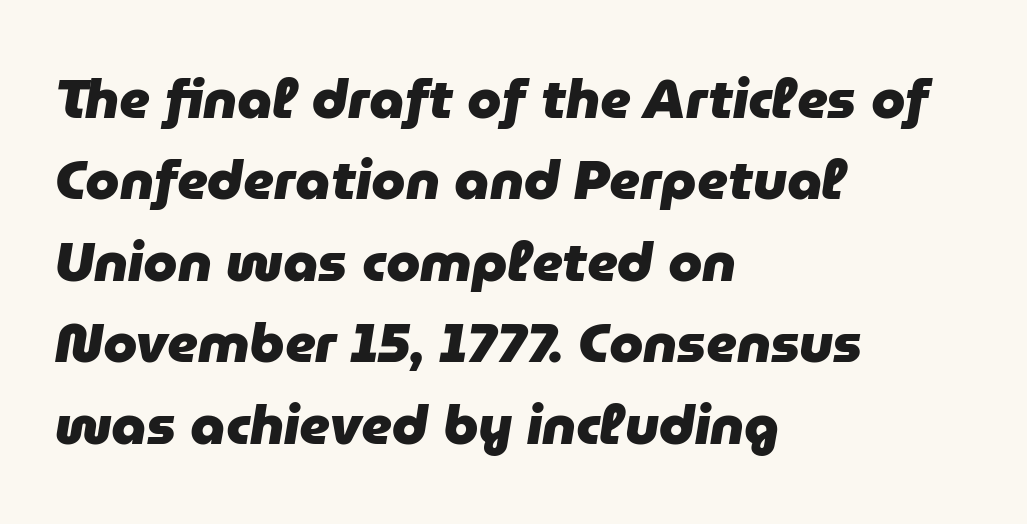
{"italic": "yes", "lean": "right", "slant_degrees": 9, "bold": "yes", "weight": "heavy", "width": "normal", "stroke_contrast": "low", "x_height": "medium", "monospaced": "no", "underline": "no", "align": "left", "line_spacing": "normal", "line_spacing_ratio": 1.48, "letter_spacing": "normal", "letter_spacing_em": 0.0, "glyph_px": 55}
